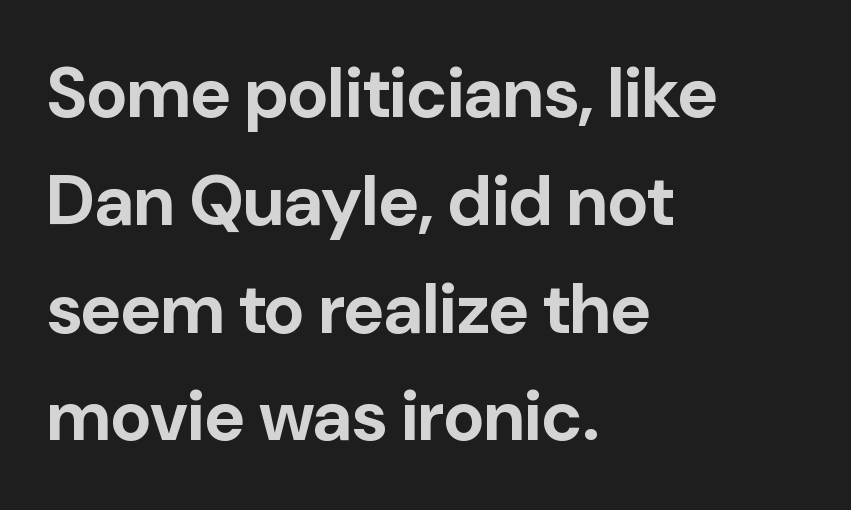
{"serif": "no", "italic": "no", "bold": "yes", "weight": "bold", "width": "normal", "stroke_contrast": "low", "x_height": "medium", "monospaced": "no", "underline": "no", "align": "left", "line_spacing": "normal", "line_spacing_ratio": 1.54, "letter_spacing": "normal", "letter_spacing_em": 0.0, "glyph_px": 70}
